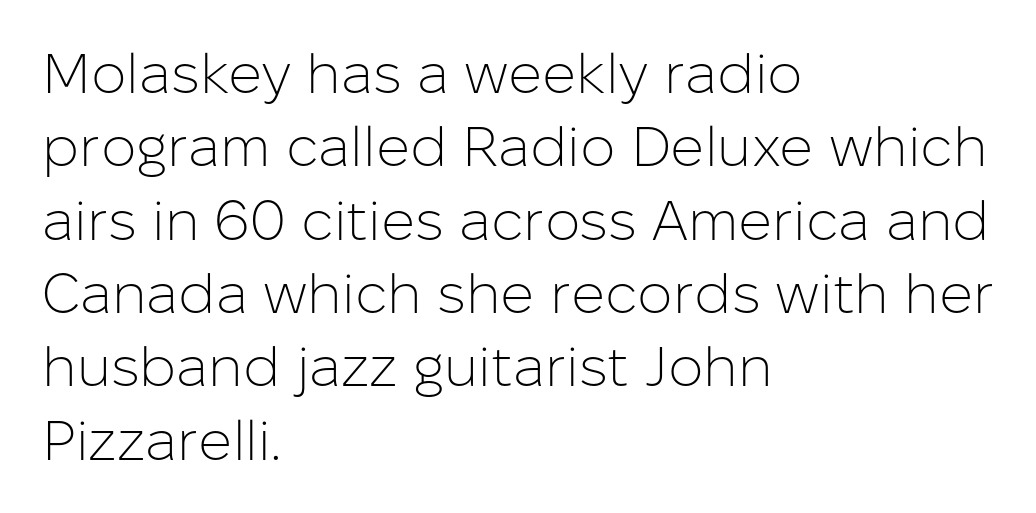
How would I describe the line gaps? Plain and ordinary. A typesetter would call this proportional, since set widths differ per character. Nobody drew a line under any word here. Serif or sans? Sans — the stroke terminals are bare. These lines keep a tight, regular rhythm from letter to letter.
